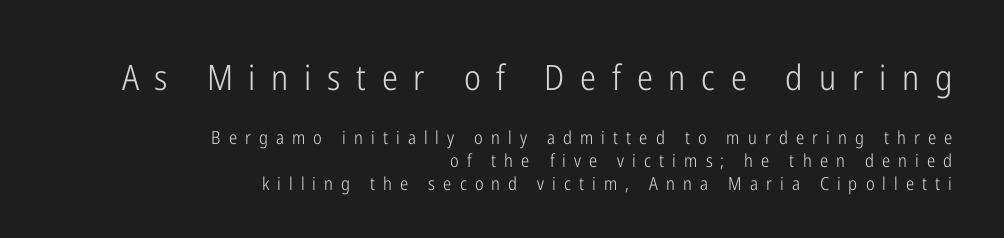
The letters stand straight up with perfectly vertical stems. Decoration check: the copy has no underline. A normal amount of white space separates one row of letters from the next. Stems and bowls with no extra thickness — not bold. This sample uses expanded letter spacing, leaving extra air between glyphs.
